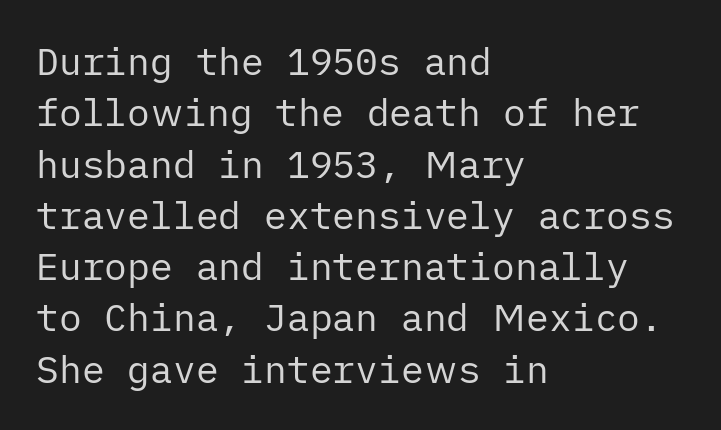
Notice how the passage keeps a crisp vertical edge on the left only. This is not heavy type; no bold has been used. Font category for this specimen: sans-serif. Look at the tracking — it's just the regular setting, nothing added. A roman cut, with each character standing at attention. A bare baseline throughout the passage.
